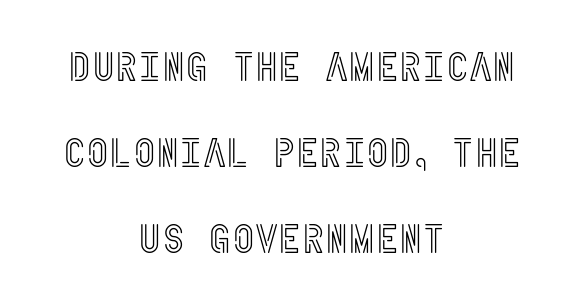
Q: Is the text italic (slanted)? A: No, it is upright.
Q: Is the text underlined? A: No.
Q: How is the paragraph aligned? A: Centered.
Q: Is the spacing between letters normal or unusually wide? A: Normal.
Q: Is the spacing between lines tight, normal or loose? A: Loose.
Q: Width (condensed, normal, or wide)? A: Condensed.
Q: x-height? A: Large.
